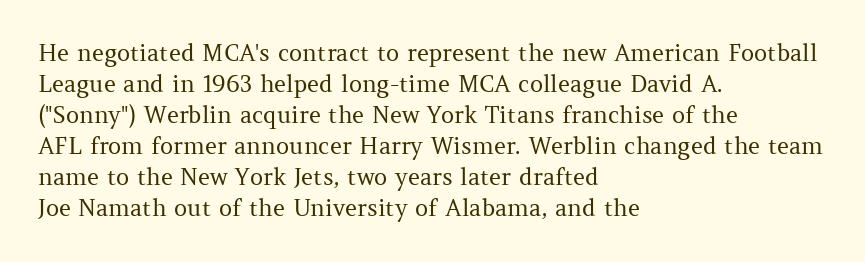
Posture: upright roman. The ragged edge is on the right, which tells us the setting is flush left. Reading down the column, the eye jumps a familiar distance to each next line. The specimen omits any rule beneath the text block's lines. The face looks like a standard text weight, possibly lighter.
